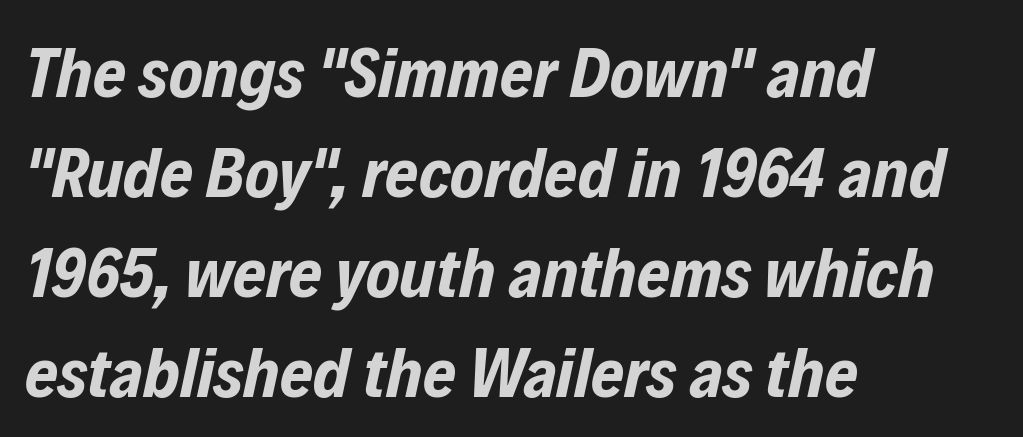
Notice how thick the strokes are: this is what a full bold looks like. Teacher's note: observe the even left margin — that is flush-left alignment. This sample has the flowing, uneven cadence of proportional lettering. The text carries the slant typical of an italic or oblique font. The foot of each line stays bare and open. The line-height multiplier appears to be the usual default.
